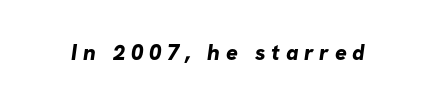
Q: Is the text bold? A: Yes.
Q: Is the text underlined? A: No.
Q: Is the spacing between letters normal or unusually wide? A: Unusually wide.
